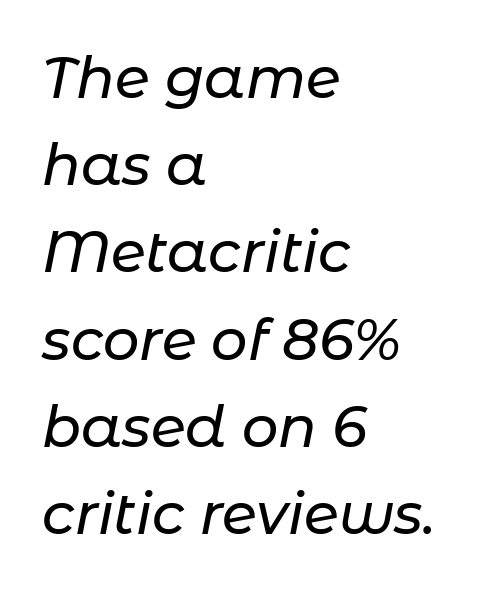
The image shows 57 px text type, italic (leaning right); set left-aligned, normal line spacing (1.53x), normal letter spacing, not underlined; low stroke contrast and a medium x-height.
